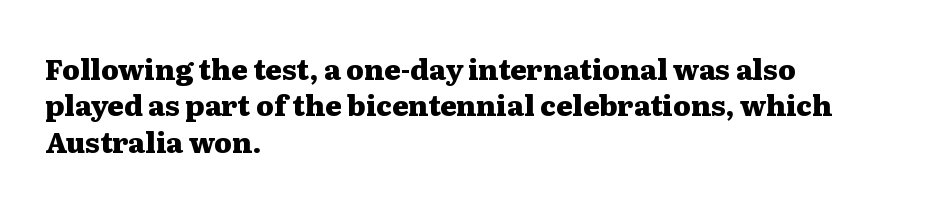
The image shows 28 px heavy, wide serif type, upright; set left-aligned, normal line spacing (1.3x), normal letter spacing, not underlined; medium stroke contrast and a medium x-height.
